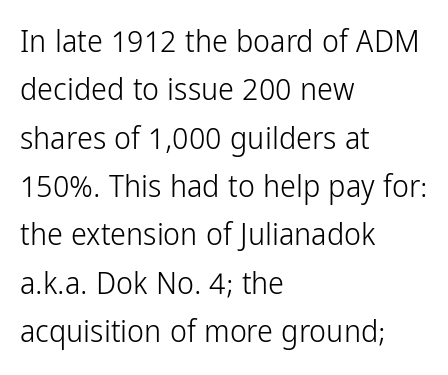
Q: Is the text bold? A: No.
Q: Is the text italic (slanted)? A: No, it is upright.
Q: Is the typeface a serif or a sans-serif typeface? A: Sans-serif.
Q: Is the text underlined? A: No.
Q: How is the paragraph aligned? A: Left-aligned.
Q: Is the spacing between letters normal or unusually wide? A: Normal.
Q: Is the spacing between lines tight, normal or loose? A: Normal.
Q: Width (condensed, normal, or wide)? A: Condensed.
Q: Stroke contrast? A: Low.
Q: x-height? A: Medium.
Q: Monospaced? A: No.
